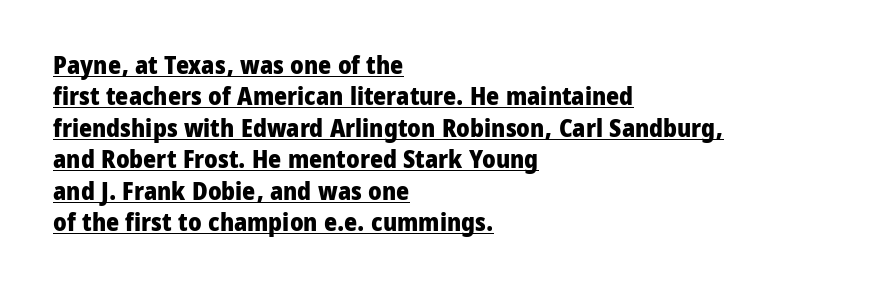
The image shows 25 px bold type, upright; set left-aligned, normal line spacing (1.26x), normal letter spacing, underlined.
